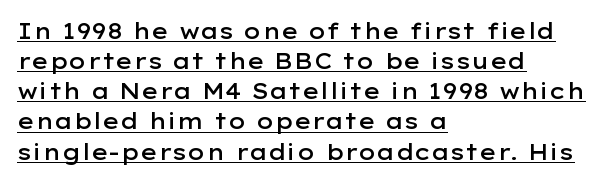
The image shows 22 px text type, upright; set left-aligned, normal line spacing (1.37x), normal letter spacing, underlined.
